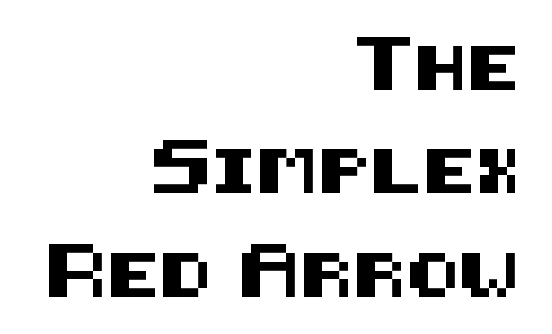
Q: Is the text italic (slanted)? A: No, it is upright.
Q: Is the typeface a serif or a sans-serif typeface? A: Sans-serif.
Q: Is the text underlined? A: No.
Q: How is the paragraph aligned? A: Right-aligned.
Q: Is the spacing between letters normal or unusually wide? A: Normal.
Q: Is the spacing between lines tight, normal or loose? A: Loose.
Q: Width (condensed, normal, or wide)? A: Normal.
Q: Stroke contrast? A: Medium.
Q: x-height? A: Large.
